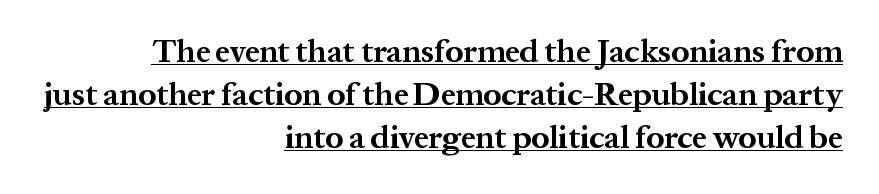
Q: Is the text bold? A: Yes.
Q: Is the text italic (slanted)? A: No, it is upright.
Q: Is the typeface a serif or a sans-serif typeface? A: Serif.
Q: Is the text underlined? A: Yes.
Q: How is the paragraph aligned? A: Right-aligned.
Q: Is the spacing between letters normal or unusually wide? A: Normal.
Q: Is the spacing between lines tight, normal or loose? A: Normal.
Q: Width (condensed, normal, or wide)? A: Normal.
Q: Stroke contrast? A: Medium.
Q: x-height? A: Medium.
Q: Monospaced? A: No.
